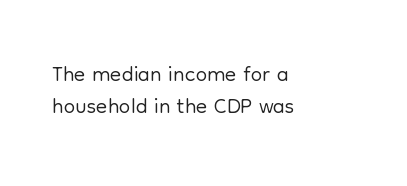
Q: Is the text bold? A: No.
Q: Is the text italic (slanted)? A: No, it is upright.
Q: Is the typeface a serif or a sans-serif typeface? A: Sans-serif.
Q: Is the text underlined? A: No.
Q: How is the paragraph aligned? A: Left-aligned.
Q: Is the spacing between letters normal or unusually wide? A: Normal.
Q: Is the spacing between lines tight, normal or loose? A: Tight.
Q: Width (condensed, normal, or wide)? A: Normal.
Q: Stroke contrast? A: Low.
Q: x-height? A: Medium.
Q: Monospaced? A: No.
